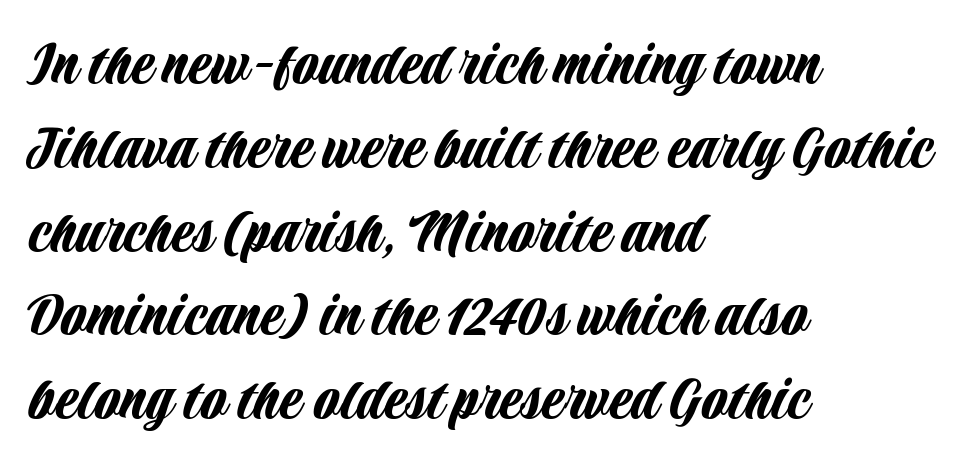
Short note: letters normally spaced. The rendering uses natural spacing where letterforms have individual widths. Are there feet on the stems? There aren't — it's a sans. Alignment: flush left. Compared with typical paragraphs, the rows here are spaced about the same. The strip under each line holds only bare page.
